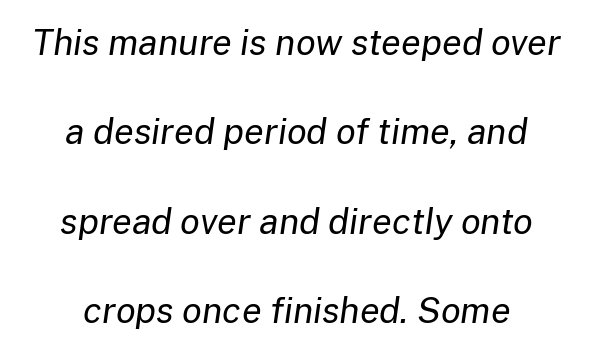
Q: Is the text bold? A: No.
Q: Is the text italic (slanted)? A: Yes, it leans right by about 8 degrees.
Q: Is the text underlined? A: No.
Q: How is the paragraph aligned? A: Centered.
Q: Is the spacing between letters normal or unusually wide? A: Normal.
Q: Is the spacing between lines tight, normal or loose? A: Loose.
Q: Width (condensed, normal, or wide)? A: Normal.
Q: Stroke contrast? A: Low.
Q: x-height? A: Medium.
Q: Monospaced? A: No.
